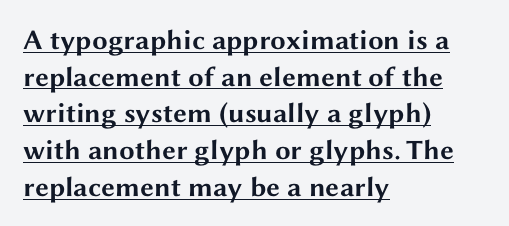
Summary of weight: heavy, a full bold. The leading is moderate, giving the passage an even texture. Letter spacing: default. Glance below the letters and you will spot a drawn line. The text was rendered using a sans face with plain stroke endings. Is there any slant? The stems are plumb.
